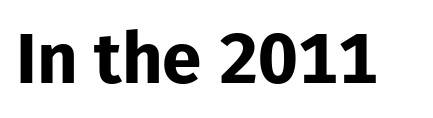
The image shows 71 px bold sans-serif type, upright; set normal letter spacing, not underlined; low stroke contrast and a medium x-height.
